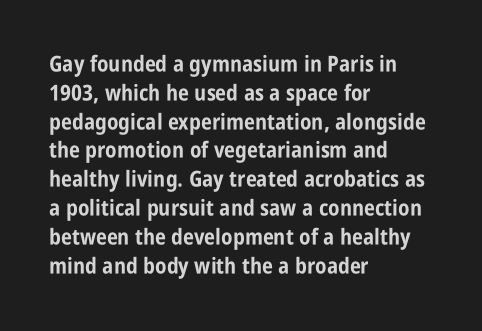
Q: Is the text bold? A: Yes.
Q: Is the text italic (slanted)? A: No, it is upright.
Q: Is the text underlined? A: No.
Q: How is the paragraph aligned? A: Left-aligned.
Q: Is the spacing between letters normal or unusually wide? A: Normal.
Q: Is the spacing between lines tight, normal or loose? A: Normal.
